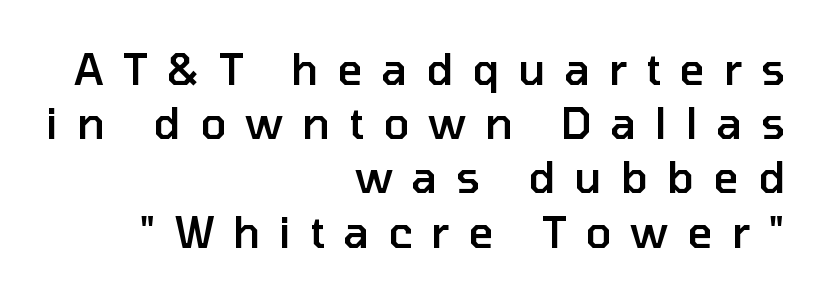
{"serif": "no", "italic": "no", "bold": "semi", "weight": "semibold", "width": "normal", "stroke_contrast": "low", "x_height": "medium", "monospaced": "no", "underline": "no", "align": "right", "line_spacing": "normal", "line_spacing_ratio": 1.26, "letter_spacing": "wide", "letter_spacing_em": 0.44, "glyph_px": 43}
